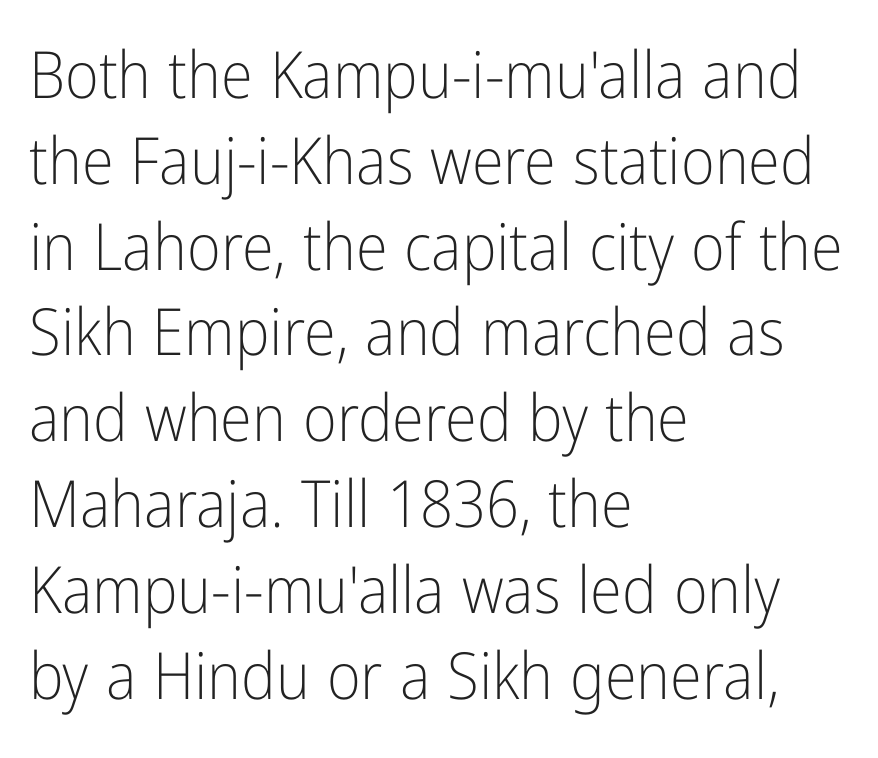
The image shows 65 px light, condensed sans-serif type, upright; set left-aligned, normal line spacing (1.32x), normal letter spacing, not underlined; low stroke contrast and a medium x-height.
